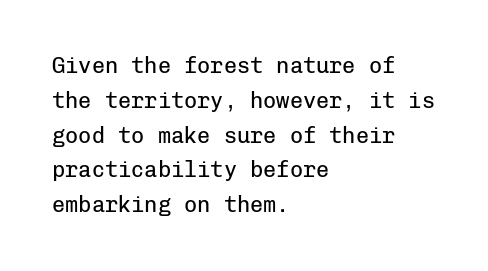
All the whitespace from short lines collects on the right. No extra tracking has been applied to these lines. Characters remain perfectly vertical along every line. The space beneath each line is pristine and unruled. Vertical stems look standard width or narrower in stroke.
